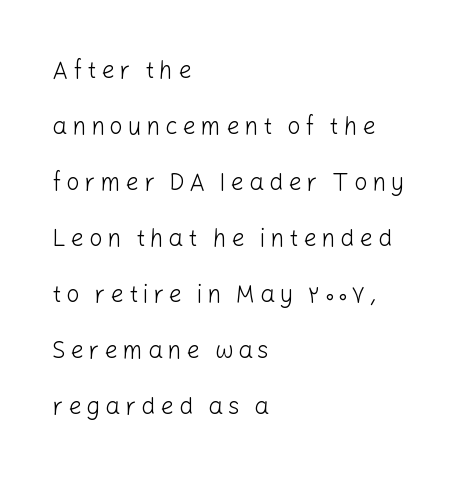
Q: Is the text bold? A: No.
Q: Is the text italic (slanted)? A: No, it is upright.
Q: Is the text underlined? A: No.
Q: How is the paragraph aligned? A: Left-aligned.
Q: Is the spacing between lines tight, normal or loose? A: Loose.
